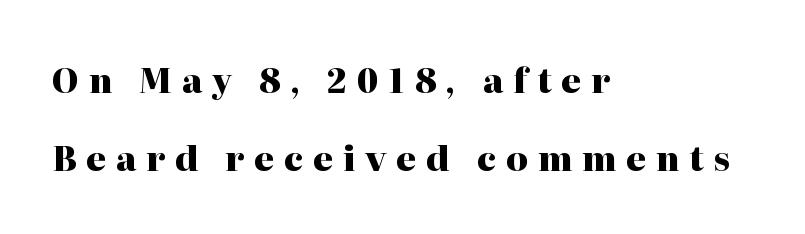
Horizontal bands of white between lines are thick stripes. No italicization has been applied; the sample stays upright. The typesetting leans heavy: a genuine bold. There is plenty of visible air inserted between adjacent glyphs. The designer went with a serif here, giving each stem small feet.
